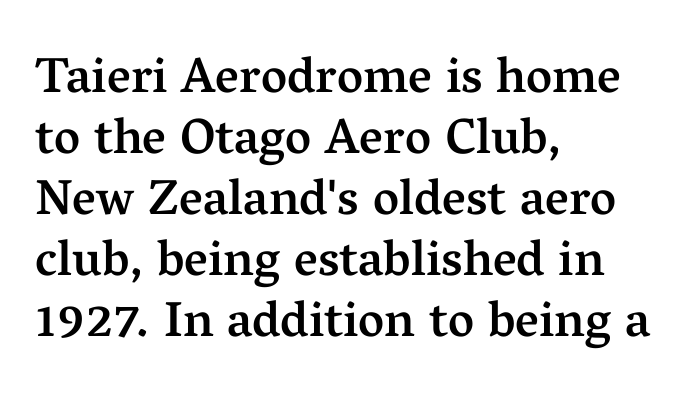
Q: Is the text bold? A: Semi-bold.
Q: Is the text italic (slanted)? A: No, it is upright.
Q: Is the typeface a serif or a sans-serif typeface? A: Serif.
Q: Is the text underlined? A: No.
Q: How is the paragraph aligned? A: Left-aligned.
Q: Is the spacing between letters normal or unusually wide? A: Normal.
Q: Width (condensed, normal, or wide)? A: Normal.
Q: Stroke contrast? A: Medium.
Q: x-height? A: Medium.
Q: Monospaced? A: No.
